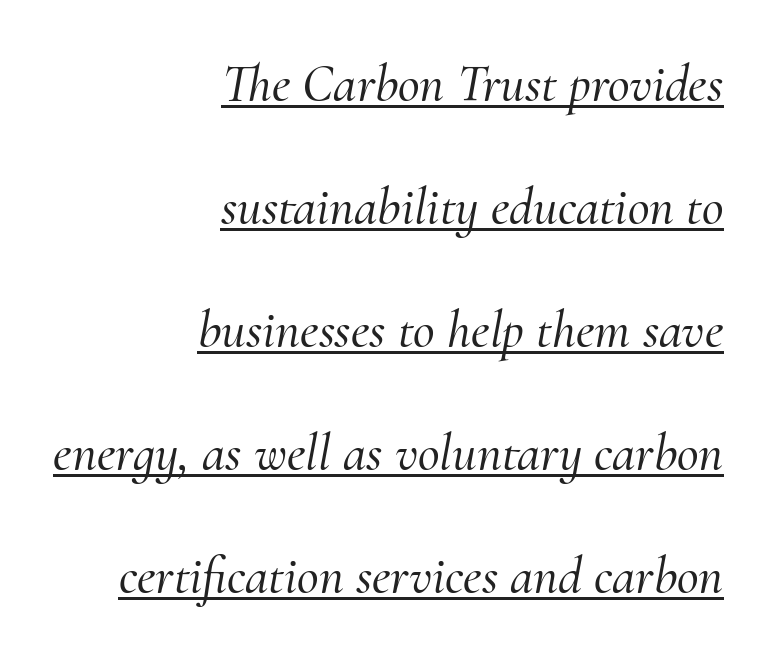
{"serif": "yes", "italic": "yes", "lean": "right", "slant_degrees": 10, "width": "normal", "stroke_contrast": "medium", "x_height": "small", "monospaced": "no", "underline": "yes", "align": "right", "line_spacing": "loose", "line_spacing_ratio": 2.32, "letter_spacing": "normal", "letter_spacing_em": 0.0, "glyph_px": 53}
